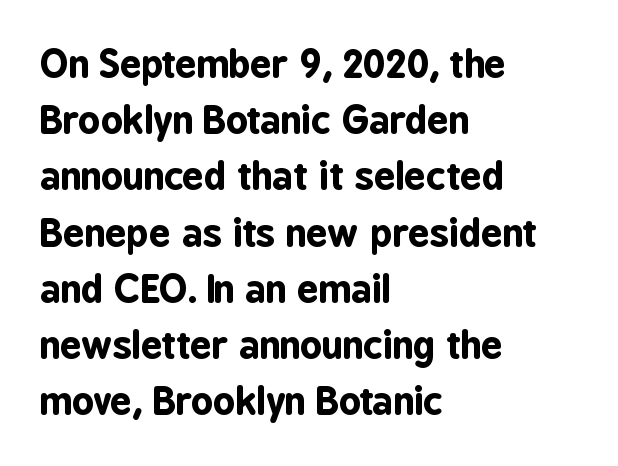
The image shows 38 px bold, condensed sans-serif type, upright; set left-aligned, normal line spacing (1.48x), normal letter spacing, not underlined; low stroke contrast and a medium x-height.
